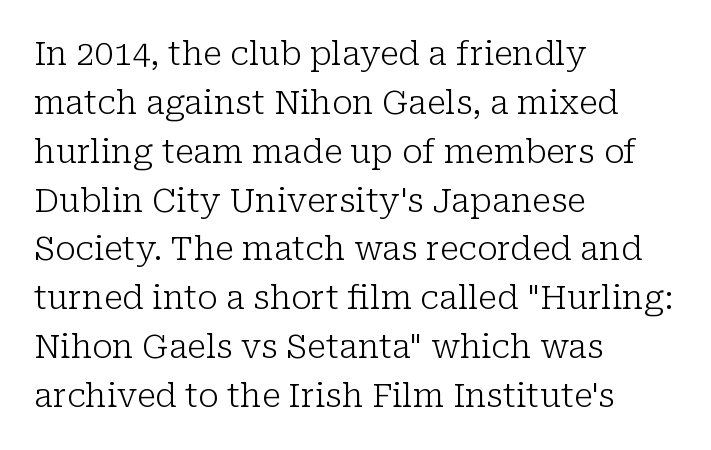
{"serif": "yes", "italic": "no", "bold": "no", "weight": "light", "width": "normal", "stroke_contrast": "low", "x_height": "medium", "monospaced": "no", "underline": "no", "align": "left", "line_spacing": "normal", "line_spacing_ratio": 1.48, "letter_spacing": "normal", "letter_spacing_em": 0.0, "glyph_px": 33}
